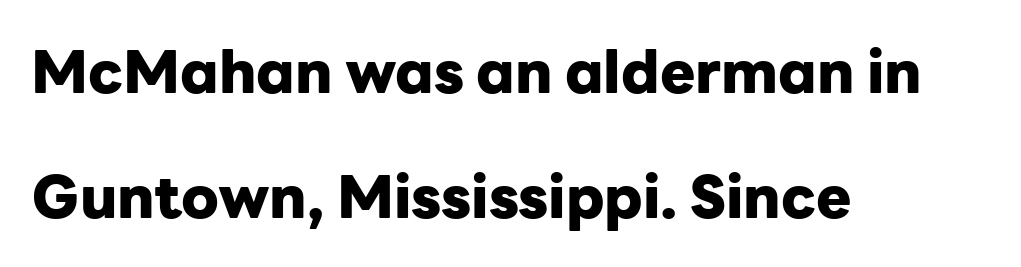
The block of text is sparse from top to bottom, with ample space between rows. Regarding serifs, this sample does without them. A typesetter would call this proportional, since set widths differ per character. Heavy-handed strokes throughout: this text is bold. Lines of text with bare space underneath.
